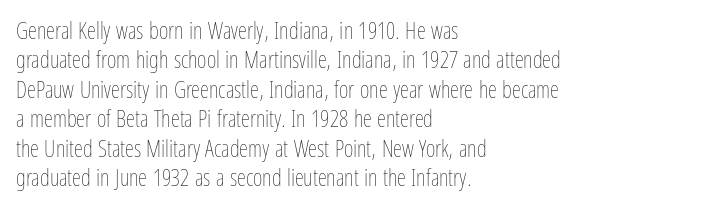
The image shows 23 px text type, upright; set left-aligned, normal line spacing (1.28x), normal letter spacing, not underlined.
